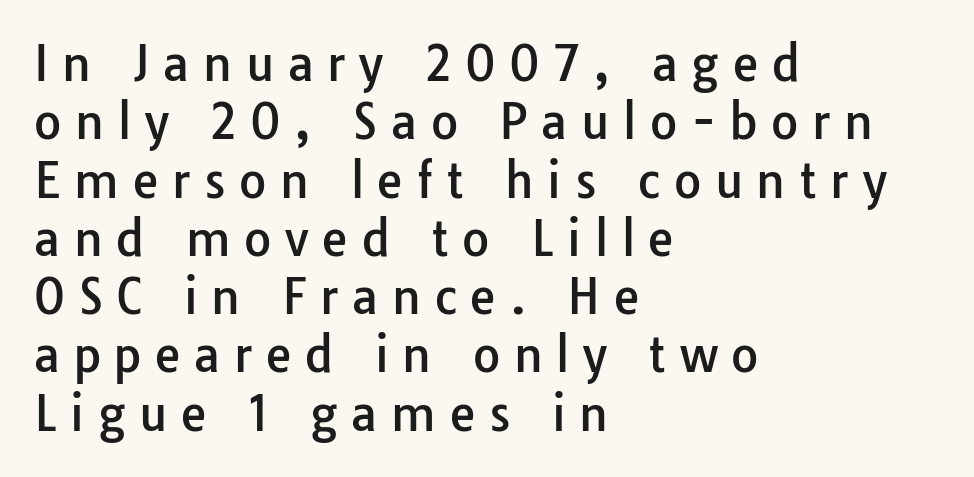
The passage shown is typed in a proportional face where columns would drift. Font category for this specimen: sans-serif. The letterforms stand isolated, each surrounded by extra space. Is there any slant? The stems are plumb. No word sits above an underline. A classic flush-left, rag-right setting is used for this passage.
